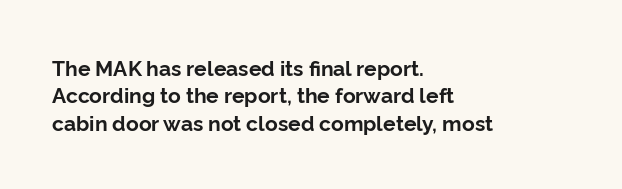
Q: Is the text bold? A: Yes.
Q: Is the text italic (slanted)? A: No, it is upright.
Q: Is the text underlined? A: No.
Q: How is the paragraph aligned? A: Left-aligned.
Q: Is the spacing between letters normal or unusually wide? A: Normal.
Q: Is the spacing between lines tight, normal or loose? A: Normal.
